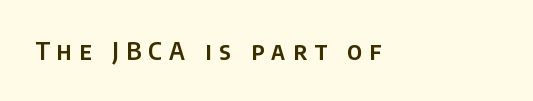
This rendering features lettering with no underline. Short note: letters widely spaced. A student would call this left alignment; a typographer would say flush left, rag right. Notice how the stems are strictly vertical — no italics here.
